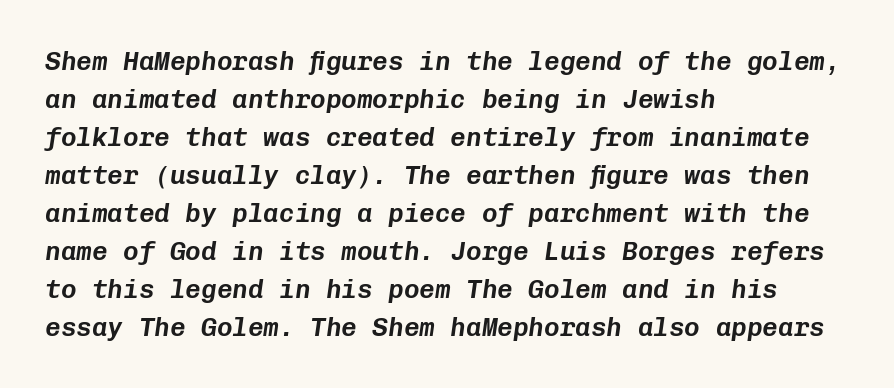
{"italic": "yes", "lean": "right", "slant_degrees": 8, "underline": "no", "align": "left", "line_spacing": "normal", "line_spacing_ratio": 1.46, "letter_spacing": "normal", "letter_spacing_em": 0.0, "glyph_px": 26}
